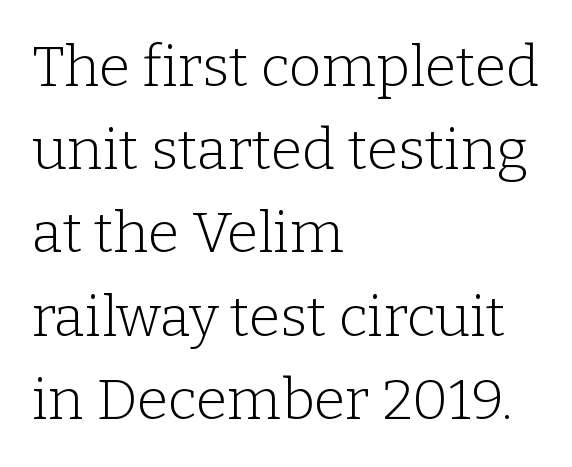
The image shows 57 px light serif type, upright; set left-aligned, normal line spacing (1.46x), normal letter spacing, not underlined; low stroke contrast and a medium x-height.
